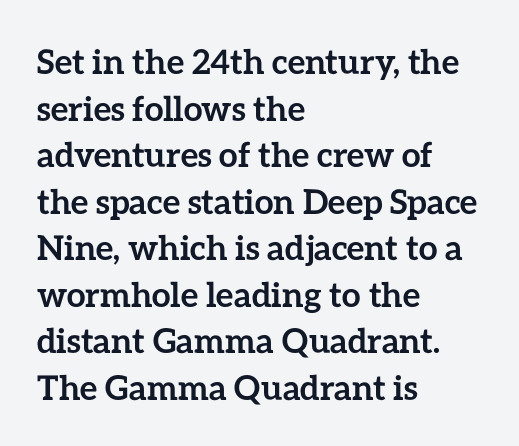
The passage shown is typed in a proportional face where columns would drift. Set as a true bold cut, around the 700 mark. Check the space under the baseline: it is left empty. Does the lettering tilt? It doesn't — this is upright. A typesetter would call this leading conventional body-copy spacing. A typesetter would call this zero additional tracking.
